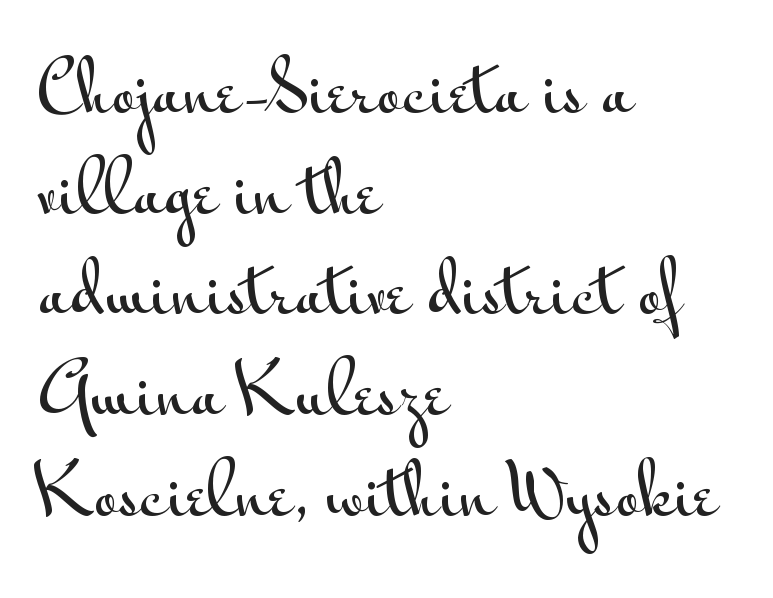
Q: Is the typeface a serif or a sans-serif typeface? A: Sans-serif.
Q: Is the text underlined? A: No.
Q: How is the paragraph aligned? A: Left-aligned.
Q: Is the spacing between letters normal or unusually wide? A: Normal.
Q: Is the spacing between lines tight, normal or loose? A: Normal.
Q: Width (condensed, normal, or wide)? A: Wide.
Q: Stroke contrast? A: Medium.
Q: x-height? A: Small.
Q: Monospaced? A: No.
